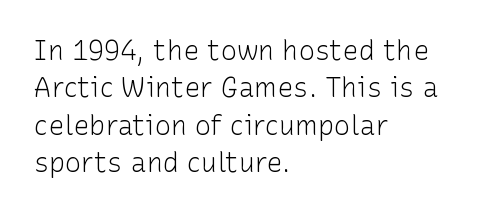
Interline gaps are of average width in this sample. Inter-character spacing is left at the font's built-in metrics. If you drew a line through each stem, it would be perfectly vertical. Words float on clear page, feet unadorned. Each line starts at the same left margin while the right side varies.
